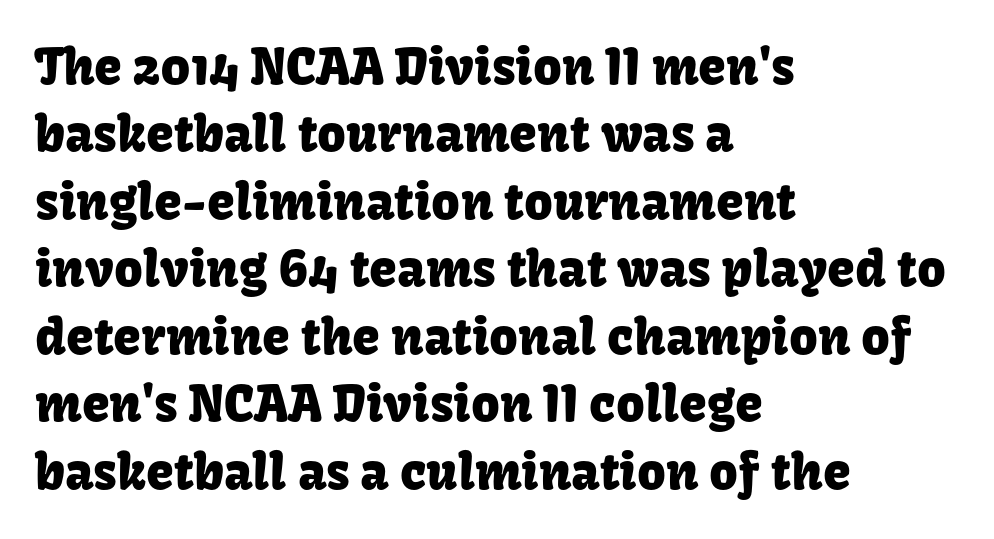
Q: Is the text italic (slanted)? A: No, it is upright.
Q: Is the typeface a serif or a sans-serif typeface? A: Sans-serif.
Q: Is the text underlined? A: No.
Q: How is the paragraph aligned? A: Left-aligned.
Q: Is the spacing between letters normal or unusually wide? A: Normal.
Q: Is the spacing between lines tight, normal or loose? A: Normal.
Q: Width (condensed, normal, or wide)? A: Normal.
Q: Stroke contrast? A: Low.
Q: x-height? A: Medium.
Q: Monospaced? A: No.
